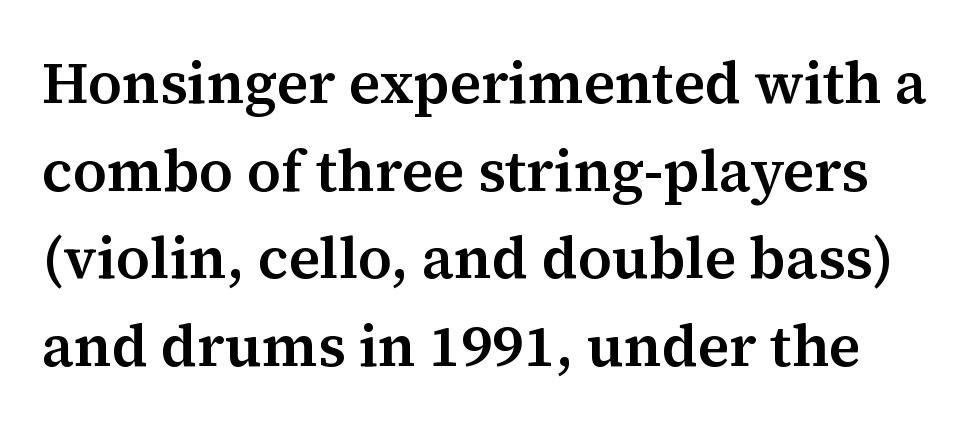
Whoever set this chose a conventional vertical rhythm. Serif or sans? Serif — the stroke terminals have little feet. A typesetter would mark this as roman, not italic. You could not count columns in this text — the font is proportionally spaced. Only glyphs here, with clear space below each row. These lines keep a tight, regular rhythm from letter to letter.
